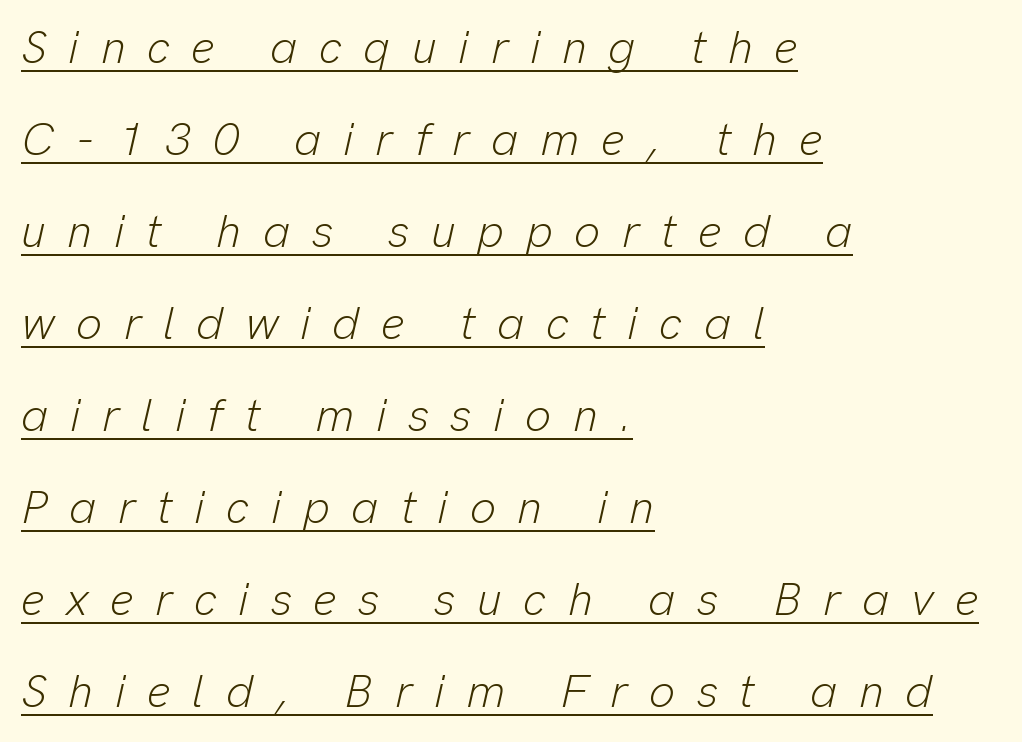
The image shows 46 px light type, italic (leaning right); set left-aligned, loose line spacing (2.0x), unusually wide letter spacing (+0.47 em), underlined; low stroke contrast and a medium x-height.
